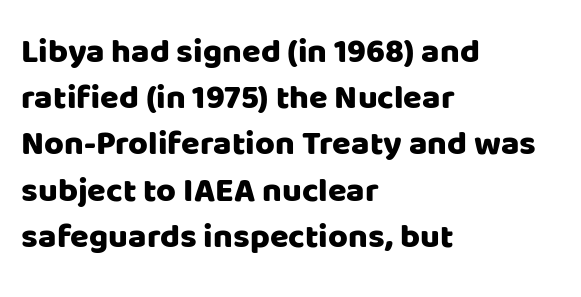
Q: Is the text italic (slanted)? A: No, it is upright.
Q: Is the typeface a serif or a sans-serif typeface? A: Sans-serif.
Q: Is the text underlined? A: No.
Q: How is the paragraph aligned? A: Left-aligned.
Q: Is the spacing between letters normal or unusually wide? A: Normal.
Q: Is the spacing between lines tight, normal or loose? A: Normal.
Q: Width (condensed, normal, or wide)? A: Normal.
Q: Stroke contrast? A: Low.
Q: x-height? A: Large.
Q: Monospaced? A: No.
